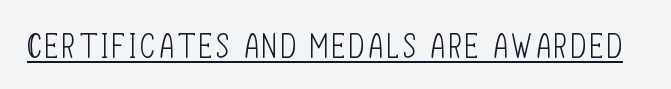
Classification — sans serif. A typesetter would mark this as roman, not italic. You could not count columns in this text — the font is proportionally spaced. The cut favours lightness, reaching ordinary text weight at its darkest. The passage shown is underscored from start to finish.
